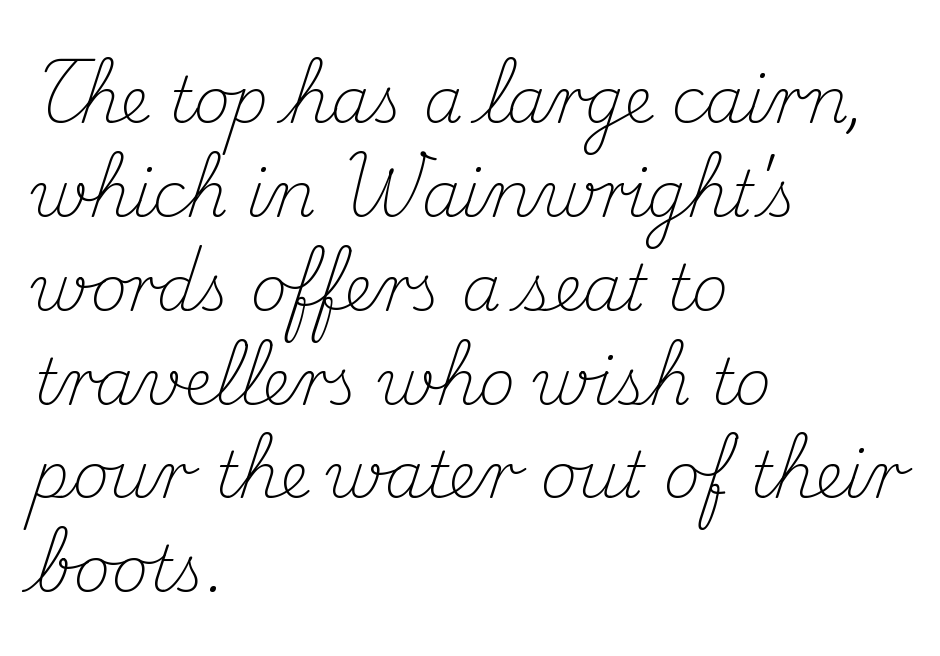
Q: Is the text bold? A: No.
Q: Is the text italic (slanted)? A: Yes.
Q: Is the typeface a serif or a sans-serif typeface? A: Serif.
Q: Is the text underlined? A: No.
Q: How is the paragraph aligned? A: Left-aligned.
Q: Is the spacing between letters normal or unusually wide? A: Normal.
Q: Is the spacing between lines tight, normal or loose? A: Normal.
Q: Width (condensed, normal, or wide)? A: Normal.
Q: Stroke contrast? A: Medium.
Q: x-height? A: Small.
Q: Monospaced? A: No.
